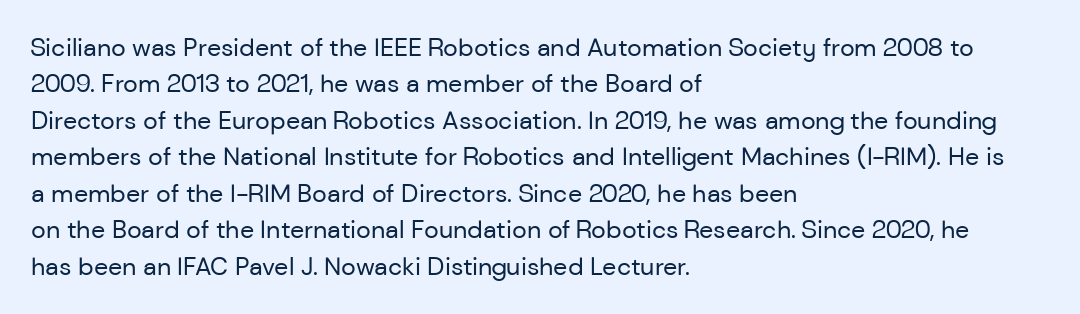
Q: Is the text bold? A: No.
Q: Is the text italic (slanted)? A: No, it is upright.
Q: Is the text underlined? A: No.
Q: How is the paragraph aligned? A: Left-aligned.
Q: Is the spacing between letters normal or unusually wide? A: Normal.
Q: Is the spacing between lines tight, normal or loose? A: Normal.
